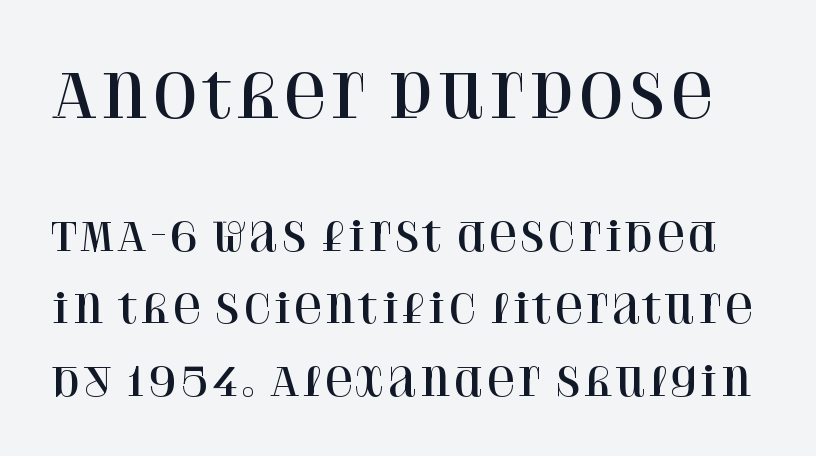
{"serif": "yes", "italic": "no", "width": "normal", "stroke_contrast": "high", "x_height": "large", "monospaced": "no", "underline": "no", "line_spacing_ratio": 1.85, "letter_spacing": "normal", "letter_spacing_em": 0.0, "larger_block": "first", "size_ratio": 1.51, "glyph_px": 59}
